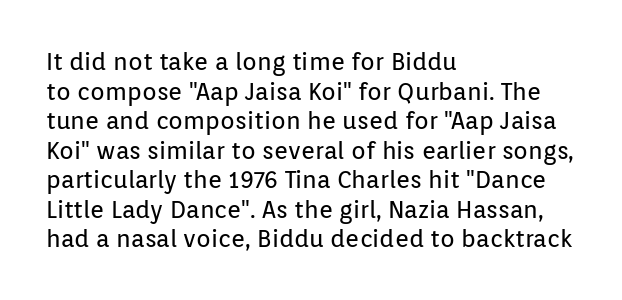
The image shows 24 px text type, upright; set left-aligned, line spacing 1.23x, normal letter spacing, not underlined.
